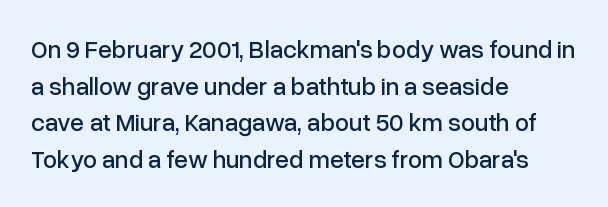
The letters stand straight up with perfectly vertical stems. The tracking reads as untouched default to a designer's eye. Vertical spacing — default. All the whitespace from short lines collects on the right. Bare-footed words on every line.
